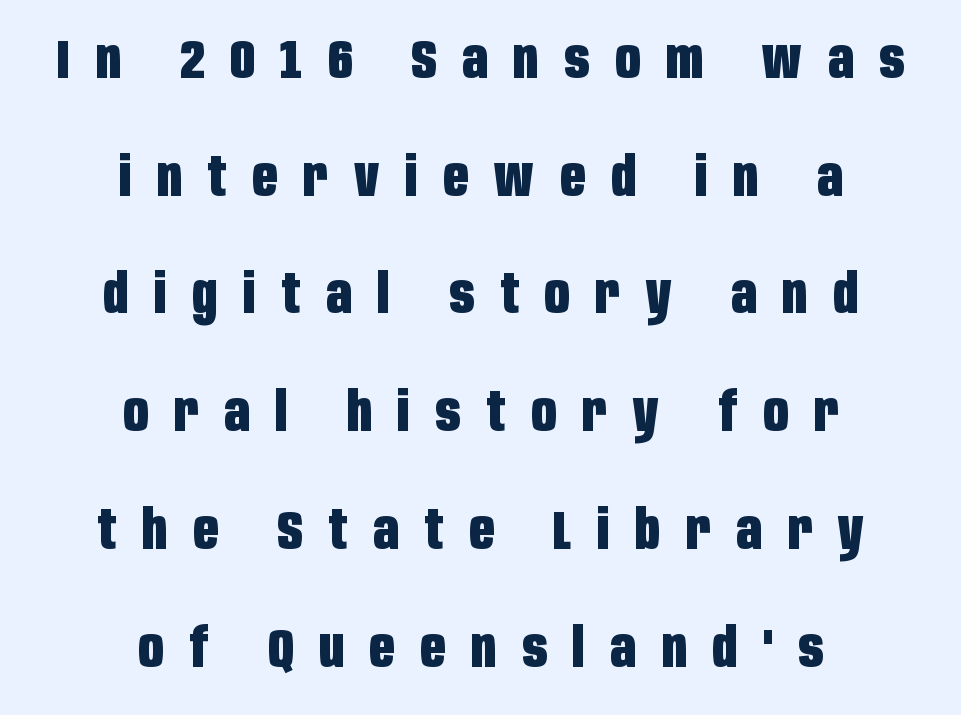
Q: Is the text bold? A: Yes.
Q: Is the text italic (slanted)? A: No, it is upright.
Q: Is the typeface a serif or a sans-serif typeface? A: Sans-serif.
Q: Is the text underlined? A: No.
Q: How is the paragraph aligned? A: Centered.
Q: Is the spacing between letters normal or unusually wide? A: Unusually wide.
Q: Is the spacing between lines tight, normal or loose? A: Loose.
Q: Width (condensed, normal, or wide)? A: Condensed.
Q: Stroke contrast? A: Low.
Q: x-height? A: Large.
Q: Monospaced? A: No.
